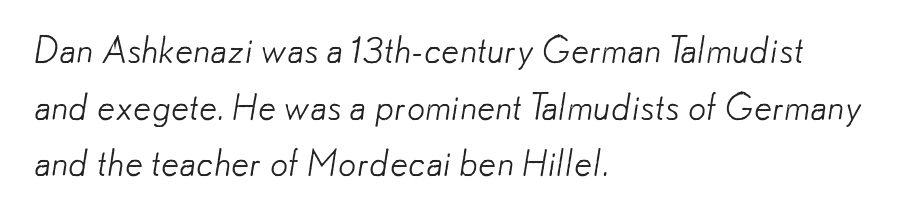
Q: Is the text bold? A: No.
Q: Is the typeface a serif or a sans-serif typeface? A: Sans-serif.
Q: Is the text underlined? A: No.
Q: How is the paragraph aligned? A: Left-aligned.
Q: Is the spacing between letters normal or unusually wide? A: Normal.
Q: Is the spacing between lines tight, normal or loose? A: Normal.
Q: Width (condensed, normal, or wide)? A: Normal.
Q: Stroke contrast? A: Low.
Q: x-height? A: Small.
Q: Monospaced? A: No.
